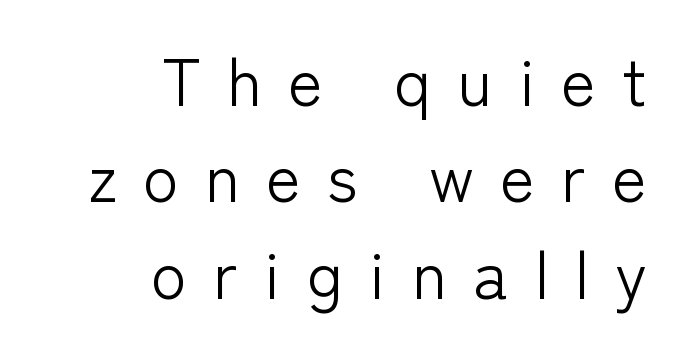
The image shows 66 px light sans-serif type, upright; set right-aligned, normal line spacing (1.46x), unusually wide letter spacing (+0.4 em), not underlined; low stroke contrast and a medium x-height.
